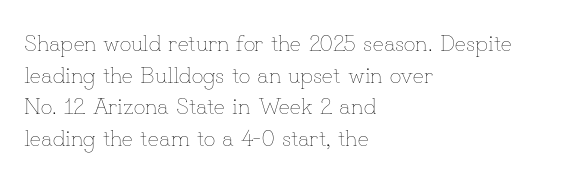
The image shows 23 px text type, upright; set left-aligned, normal line spacing (1.37x), normal letter spacing, not underlined.
